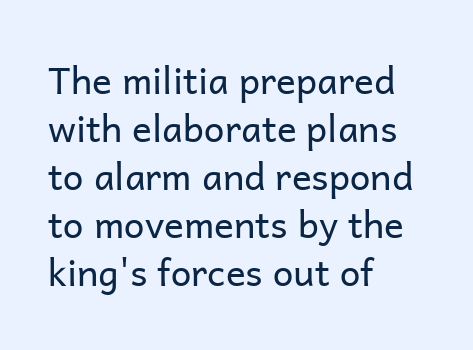
{"serif": "no", "italic": "no", "bold": "no", "weight": "regular", "width": "normal", "stroke_contrast": "low", "x_height": "medium", "monospaced": "no", "underline": "no", "align": "left", "line_spacing": "normal", "line_spacing_ratio": 1.3, "letter_spacing": "normal", "letter_spacing_em": 0.0, "glyph_px": 37}
